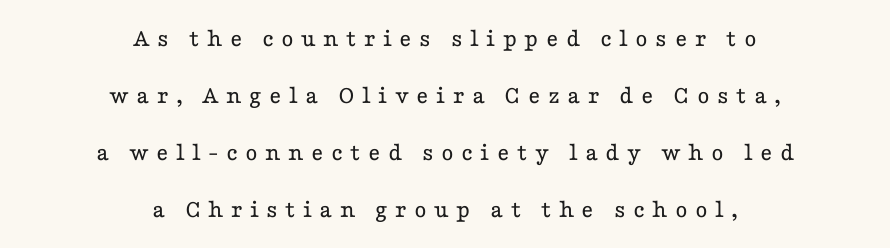
Nobody drew a line under any word here. The typeface has the unassuming heft of standard copy or less. Inter-character spacing is expanded well beyond the font's built-in metrics. These lines were composed using upright roman letters. Line starts and ends both wander, symmetrically.
